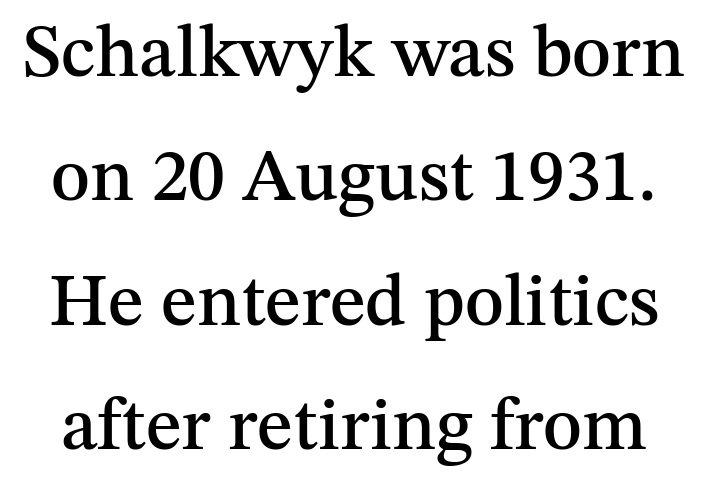
Q: Is the text italic (slanted)? A: No, it is upright.
Q: Is the typeface a serif or a sans-serif typeface? A: Serif.
Q: Is the text underlined? A: No.
Q: Is the spacing between letters normal or unusually wide? A: Normal.
Q: Is the spacing between lines tight, normal or loose? A: Normal.
Q: Width (condensed, normal, or wide)? A: Normal.
Q: Stroke contrast? A: Medium.
Q: x-height? A: Medium.
Q: Monospaced? A: No.
